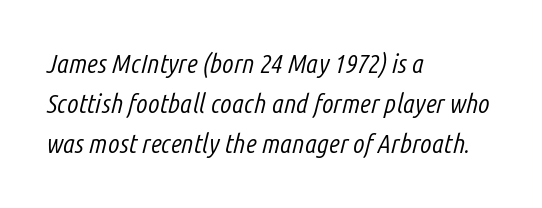
The image shows 27 px text type, italic (leaning right); set left-aligned, normal line spacing (1.48x), normal letter spacing, not underlined.
